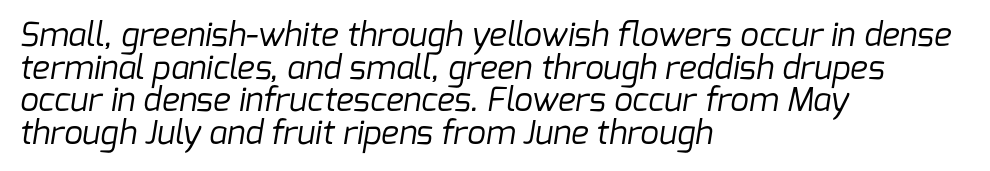
The image shows 33 px regular-weight sans-serif type; set left-aligned, tight line spacing (0.99x), normal letter spacing, not underlined; low stroke contrast and a medium x-height.
